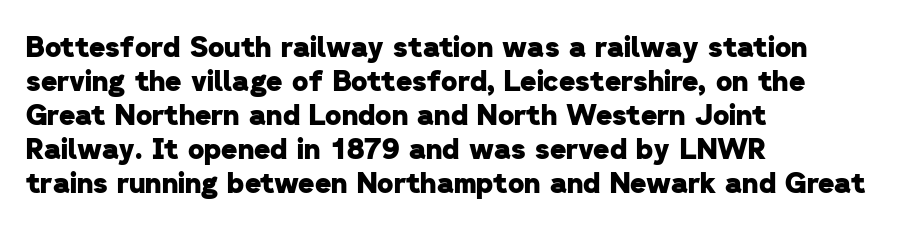
{"serif": "no", "bold": "yes", "weight": "heavy", "width": "normal", "stroke_contrast": "low", "x_height": "medium", "monospaced": "no", "underline": "no", "align": "left", "line_spacing_ratio": 1.21, "letter_spacing": "normal", "letter_spacing_em": 0.0, "glyph_px": 28}
